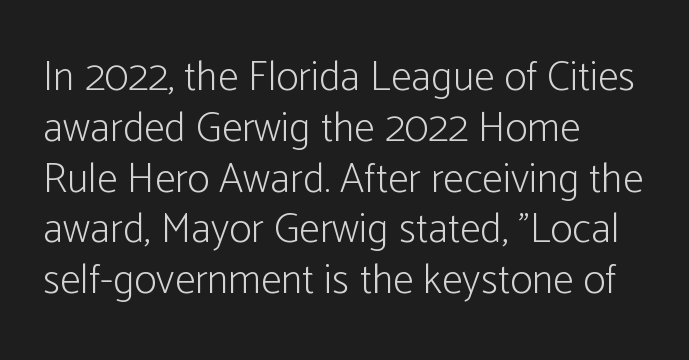
{"serif": "no", "italic": "no", "bold": "no", "weight": "light", "width": "condensed", "stroke_contrast": "low", "x_height": "medium", "monospaced": "no", "underline": "no", "align": "left", "line_spacing_ratio": 1.21, "letter_spacing": "normal", "letter_spacing_em": 0.0, "glyph_px": 42}
